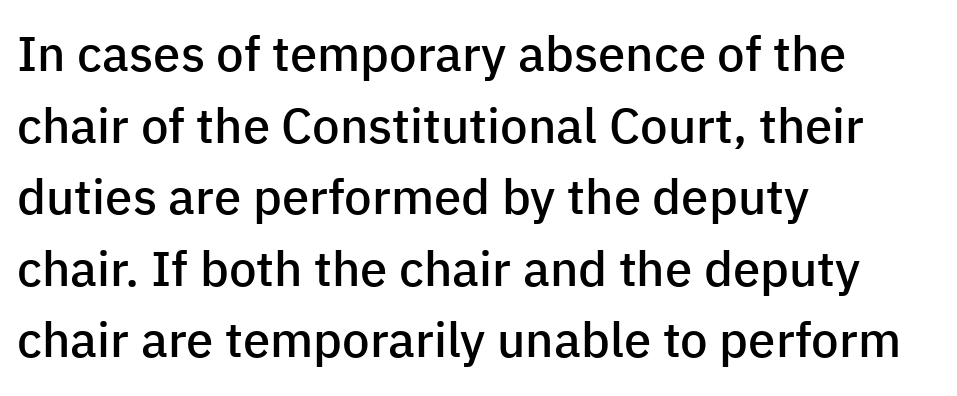
{"serif": "no", "italic": "no", "bold": "semi", "weight": "semibold", "width": "normal", "stroke_contrast": "low", "x_height": "medium", "monospaced": "no", "underline": "no", "align": "left", "line_spacing": "normal", "line_spacing_ratio": 1.46, "letter_spacing": "normal", "letter_spacing_em": 0.0, "glyph_px": 49}
